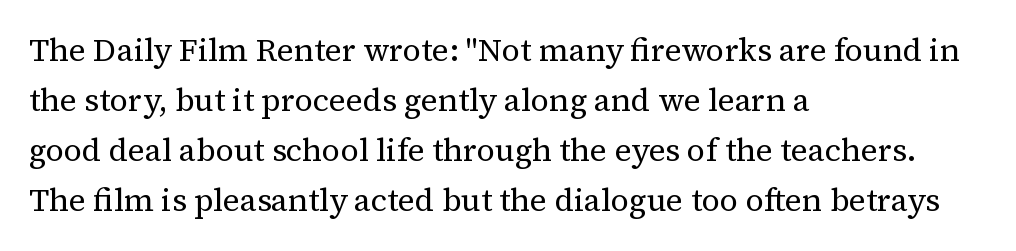
{"serif": "yes", "italic": "no", "bold": "no", "weight": "regular", "width": "normal", "stroke_contrast": "medium", "x_height": "medium", "monospaced": "no", "underline": "no", "align": "left", "line_spacing": "normal", "line_spacing_ratio": 1.56, "letter_spacing": "normal", "letter_spacing_em": 0.0, "glyph_px": 32}
